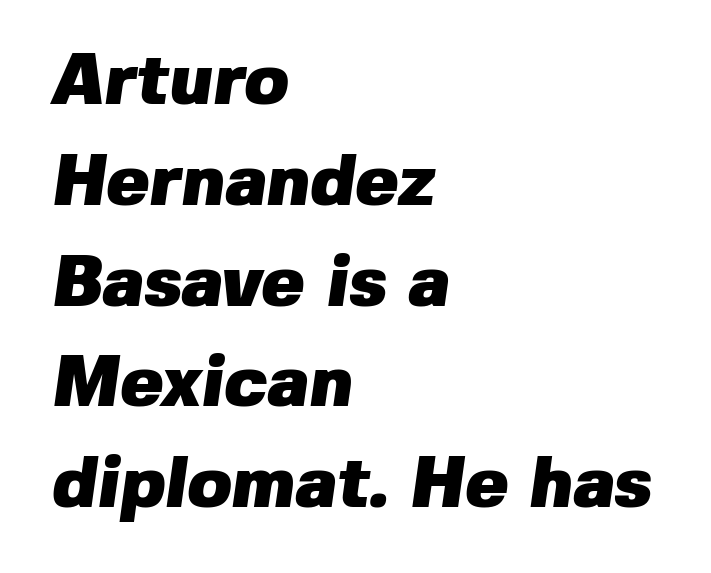
The image shows 72 px heavy sans-serif type; set left-aligned, normal line spacing (1.4x), normal letter spacing, not underlined; low stroke contrast and a medium x-height.
